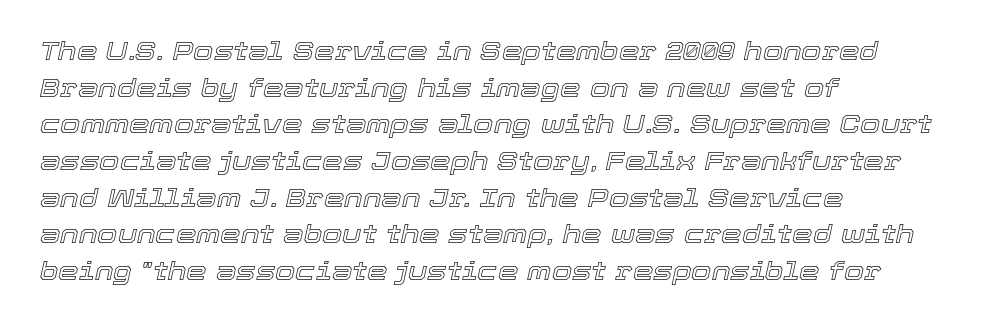
{"italic": "yes", "lean": "right", "slant_degrees": 12, "underline": "no", "align": "left", "line_spacing": "normal", "line_spacing_ratio": 1.41, "letter_spacing": "normal", "letter_spacing_em": 0.0, "glyph_px": 26}
